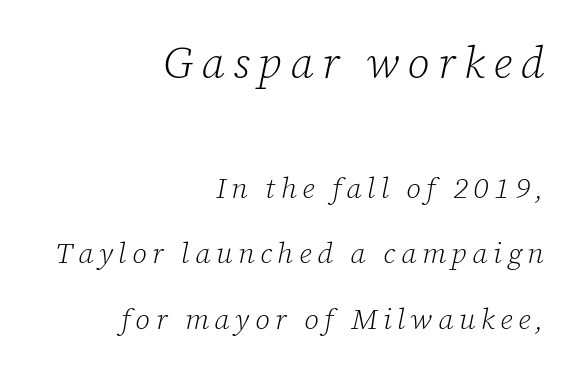
Q: Is the text bold? A: No.
Q: Is the text italic (slanted)? A: Yes, it leans right by about 12 degrees.
Q: Is the typeface a serif or a sans-serif typeface? A: Serif.
Q: Is the text underlined? A: No.
Q: How is the paragraph aligned? A: Right-aligned.
Q: Is the spacing between lines tight, normal or loose? A: Loose.
Q: Which block of text is set in a larger size, the first (top) or the second (bottom)? A: The first (top) one.
Q: Width (condensed, normal, or wide)? A: Normal.
Q: Stroke contrast? A: Low.
Q: x-height? A: Medium.
Q: Monospaced? A: No.
